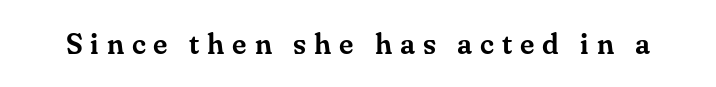
The image shows 29 px serif type, upright; set unusually wide letter spacing (+0.27 em), not underlined; medium stroke contrast and a small x-height.
